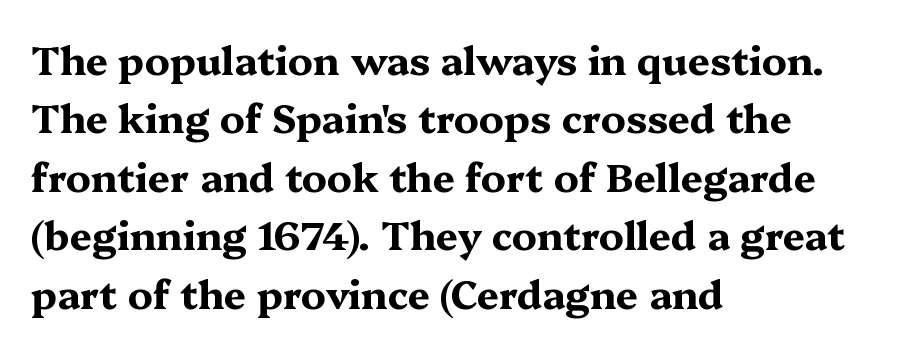
The image shows 39 px bold, wide serif type, upright; set left-aligned, normal line spacing (1.5x), normal letter spacing, not underlined; medium stroke contrast and a medium x-height.
